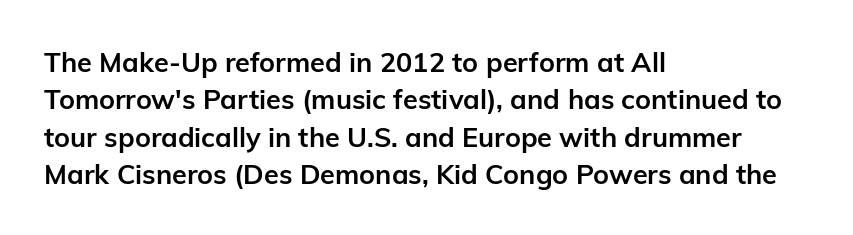
{"italic": "no", "bold": "yes", "underline": "no", "align": "left", "line_spacing": "normal", "line_spacing_ratio": 1.38, "letter_spacing": "normal", "letter_spacing_em": 0.0, "glyph_px": 27}
